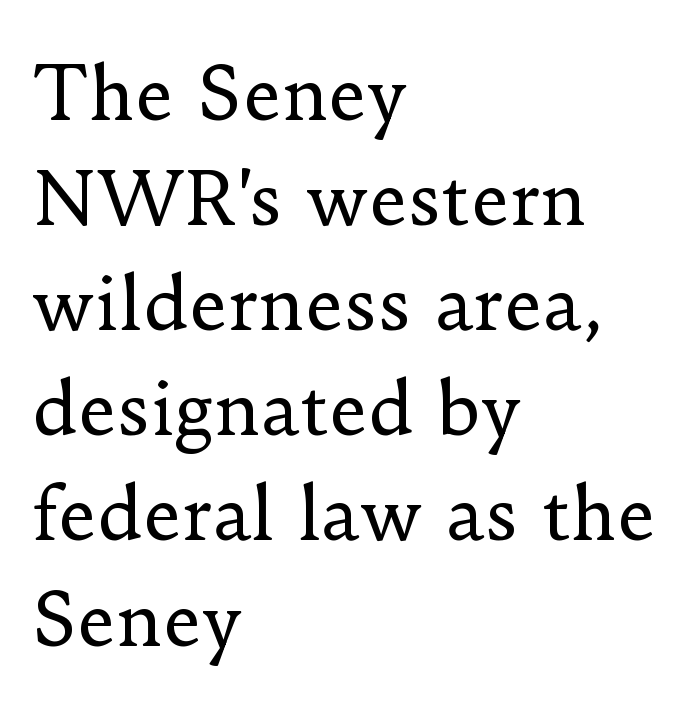
Does the copy run flush right? No — it runs flush left. Compared with a typical body face, this is equally light or lighter still. The glyphs in this specimen are seriffed. In terms of letterspacing, this is plain default setting. The font's upright variant was chosen for this text.
